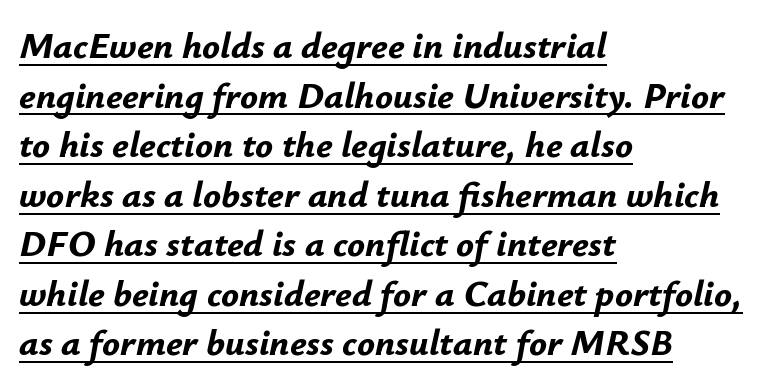
The whole block is typeset with a tilt. Nothing unusual about the tracking: characters are spaced as the font intends. Whoever set this chose a conventional vertical rhythm. The rendering uses natural spacing where letterforms have individual widths. Compared with undecorated copy, this sample adds a rule below the words.
